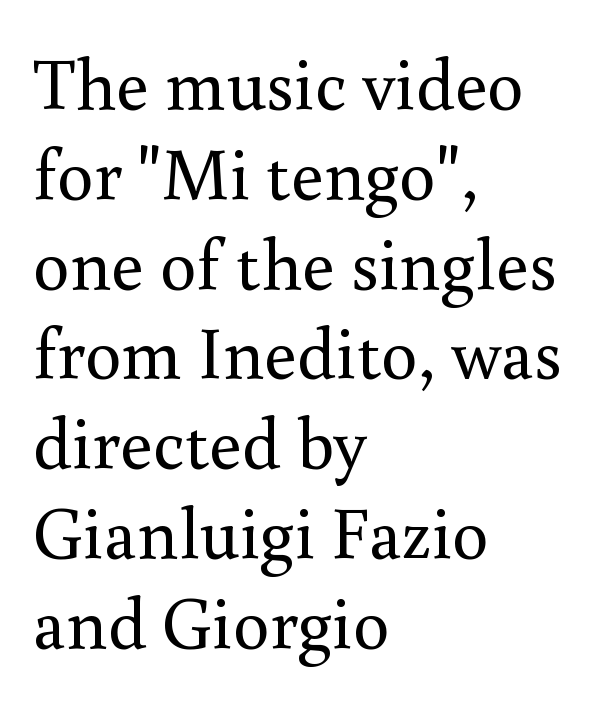
This reads as an unemphasized weight, regular at the heaviest. Look at the bottom of the vertical strokes: they flare into serifs here. A clean baseline with only descenders dipping below it. Think of a printed novel: that variable character pitch is what you see here. Does the lettering tilt? It doesn't — this is upright. Each word holds together tightly as a unit, with standard inter-letter gaps.
